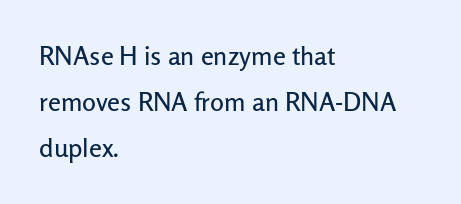
{"italic": "no", "underline": "no", "align": "left", "line_spacing_ratio": 1.77, "letter_spacing": "normal", "letter_spacing_em": 0.0, "glyph_px": 26}
